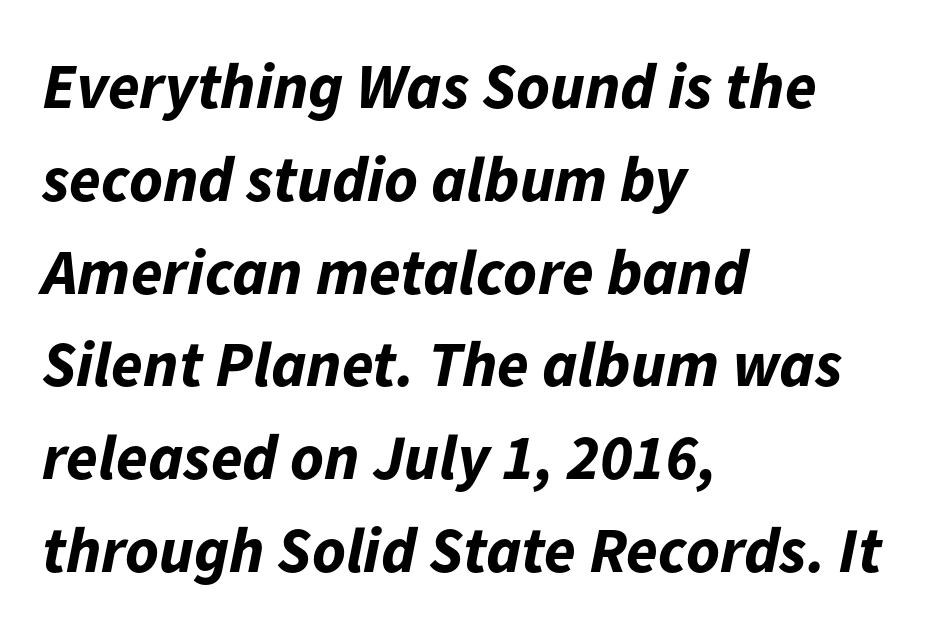
The image shows 64 px bold type, italic (leaning right); set left-aligned, normal line spacing (1.45x), normal letter spacing, not underlined; low stroke contrast and a medium x-height.
